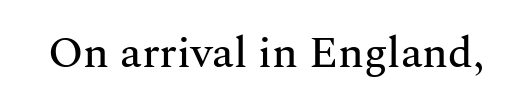
The specimen reads as upright at a glance. Spacing verdict: proportional, widths tailored to each character. The text was rendered using a seriffed face with decorative stroke endings. Bare-footed words on every line.
